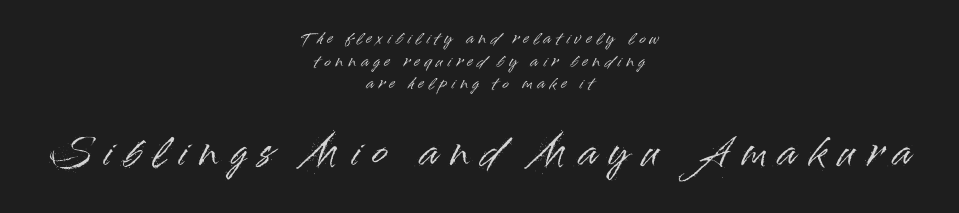
The image shows 37 px sans-serif type; set centered, normal line spacing (1.51x), unusually wide letter spacing (+0.33 em), not underlined; the second (bottom) block is 2.47x larger; high stroke contrast and a small x-height.
